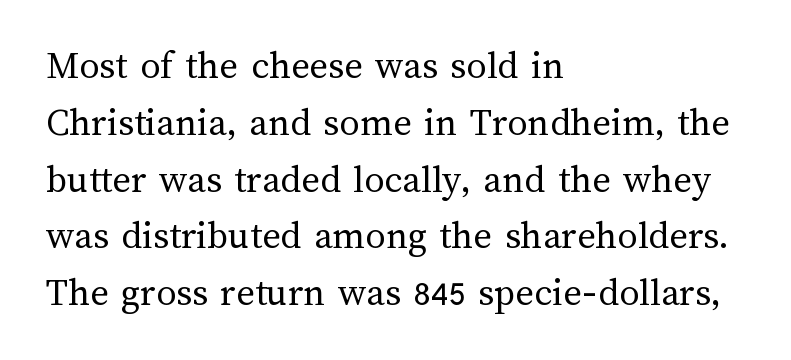
{"italic": "no", "bold": "no", "weight": "regular", "width": "normal", "stroke_contrast": "medium", "x_height": "medium", "monospaced": "no", "underline": "no", "align": "left", "line_spacing": "normal", "line_spacing_ratio": 1.42, "letter_spacing": "normal", "letter_spacing_em": 0.0, "glyph_px": 40}
